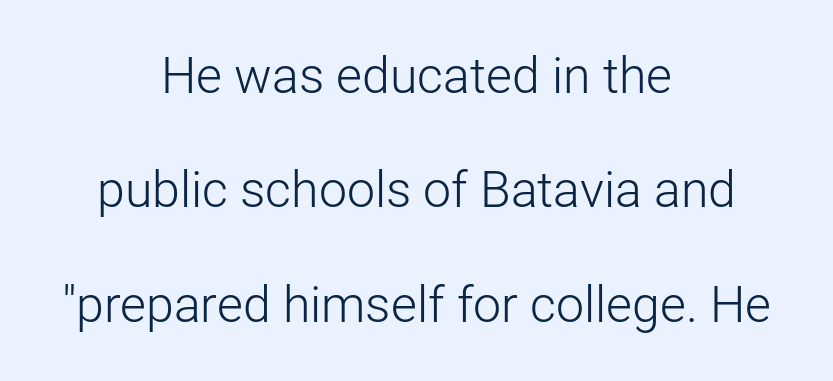
{"serif": "no", "italic": "no", "bold": "no", "weight": "light", "width": "normal", "stroke_contrast": "low", "x_height": "medium", "monospaced": "no", "underline": "no", "align": "center", "line_spacing": "loose", "line_spacing_ratio": 2.29, "letter_spacing": "normal", "letter_spacing_em": 0.0, "glyph_px": 50}
